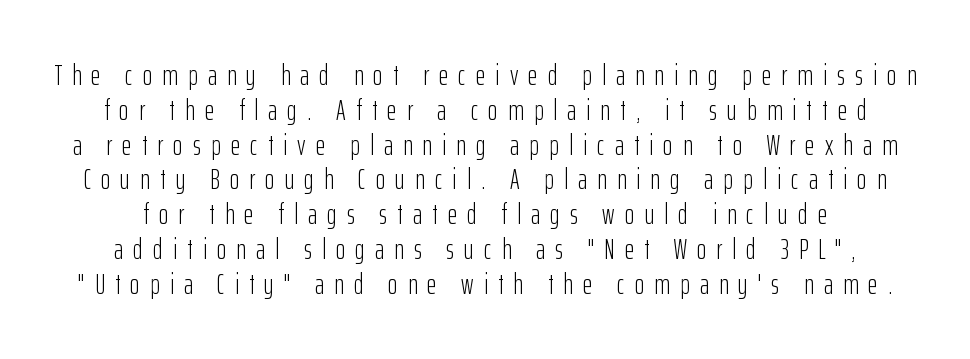
Q: Is the text bold? A: No.
Q: Is the text italic (slanted)? A: No, it is upright.
Q: Is the typeface a serif or a sans-serif typeface? A: Sans-serif.
Q: Is the text underlined? A: No.
Q: Is the spacing between letters normal or unusually wide? A: Unusually wide.
Q: Width (condensed, normal, or wide)? A: Condensed.
Q: Stroke contrast? A: Low.
Q: x-height? A: Medium.
Q: Monospaced? A: No.
